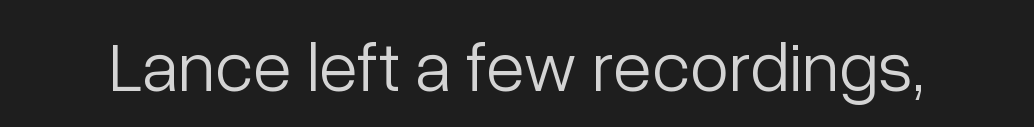
Q: Is the text bold? A: No.
Q: Is the text italic (slanted)? A: No, it is upright.
Q: Is the typeface a serif or a sans-serif typeface? A: Sans-serif.
Q: Is the text underlined? A: No.
Q: Is the spacing between letters normal or unusually wide? A: Normal.
Q: Width (condensed, normal, or wide)? A: Normal.
Q: Stroke contrast? A: Low.
Q: x-height? A: Medium.
Q: Monospaced? A: No.
